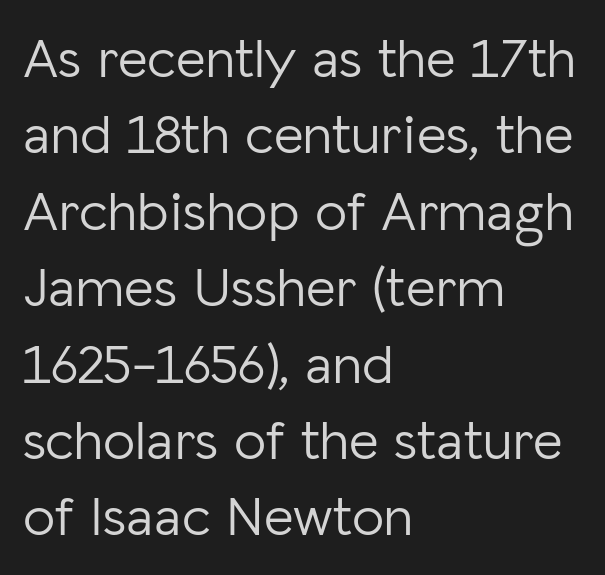
Q: Is the text bold? A: No.
Q: Is the text italic (slanted)? A: No, it is upright.
Q: Is the typeface a serif or a sans-serif typeface? A: Sans-serif.
Q: Is the text underlined? A: No.
Q: How is the paragraph aligned? A: Left-aligned.
Q: Is the spacing between letters normal or unusually wide? A: Normal.
Q: Is the spacing between lines tight, normal or loose? A: Normal.
Q: Width (condensed, normal, or wide)? A: Normal.
Q: Stroke contrast? A: Low.
Q: x-height? A: Medium.
Q: Monospaced? A: No.
